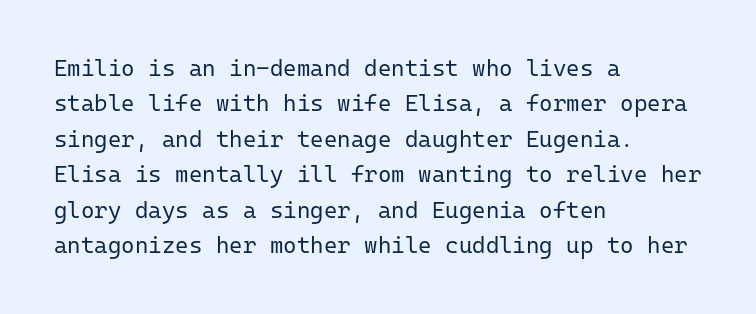
Q: Is the text bold? A: No.
Q: Is the text italic (slanted)? A: No, it is upright.
Q: Is the text underlined? A: No.
Q: How is the paragraph aligned? A: Left-aligned.
Q: Is the spacing between letters normal or unusually wide? A: Normal.
Q: Is the spacing between lines tight, normal or loose? A: Normal.
